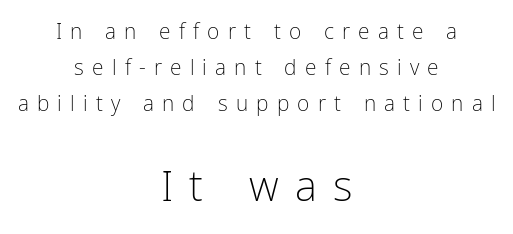
{"serif": "no", "italic": "no", "bold": "no", "weight": "light", "width": "condensed", "stroke_contrast": "low", "x_height": "medium", "monospaced": "no", "underline": "no", "align": "center", "line_spacing_ratio": 1.72, "letter_spacing": "wide", "letter_spacing_em": 0.39, "larger_block": "second", "size_ratio": 2.0, "glyph_px": 42}
